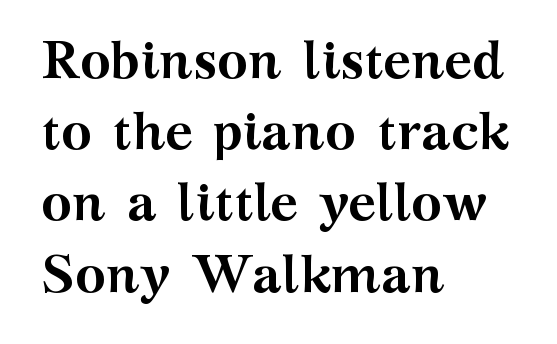
The image shows 52 px semibold, wide serif type, upright; set left-aligned, normal line spacing (1.37x), normal letter spacing, not underlined; medium stroke contrast and a medium x-height.
